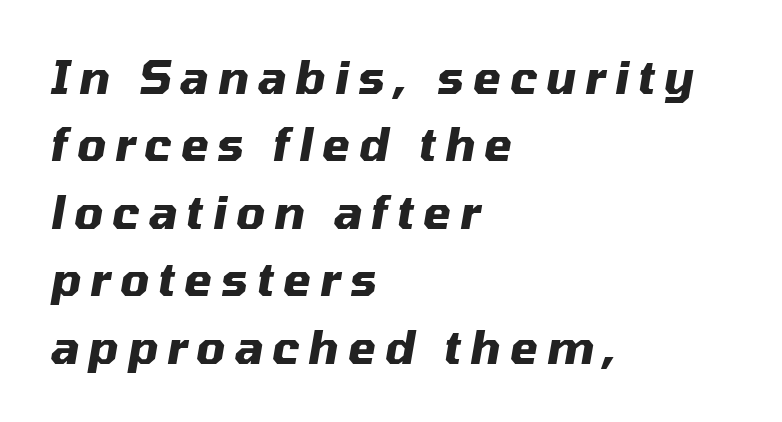
The image shows 45 px heavy type, italic (leaning right); set left-aligned, normal line spacing (1.5x), unusually wide letter spacing (+0.2 em), not underlined; medium stroke contrast and a medium x-height.
